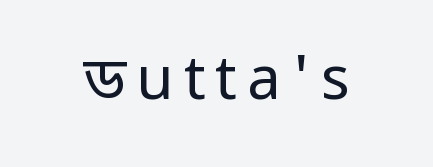
Q: Is the text bold? A: No.
Q: Is the text italic (slanted)? A: No, it is upright.
Q: Is the typeface a serif or a sans-serif typeface? A: Sans-serif.
Q: Is the text underlined? A: No.
Q: Width (condensed, normal, or wide)? A: Condensed.
Q: Stroke contrast? A: Low.
